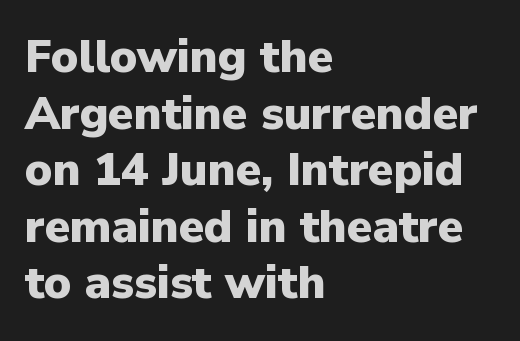
The strip under each line holds only bare page. Ascenders rise straight up at ninety degrees. Does the type have serifs? No, each stem ends abruptly. A dark, heavy texture on the line: the type is bold.
